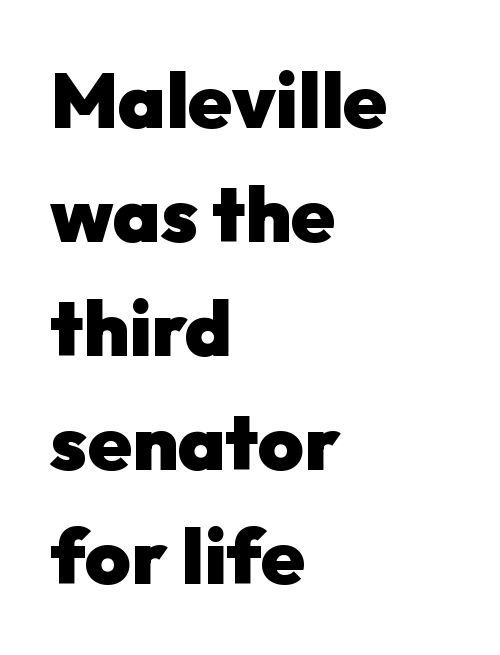
The image shows 78 px heavy sans-serif type, upright; set left-aligned, normal line spacing (1.46x), normal letter spacing, not underlined; low stroke contrast and a medium x-height.
